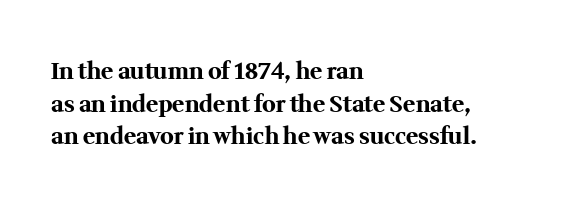
The image shows 23 px bold type, upright; set left-aligned, normal line spacing (1.42x), normal letter spacing, not underlined.
